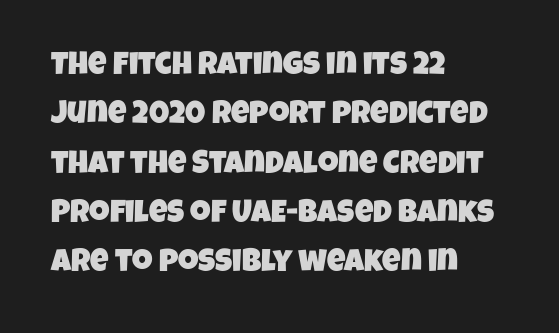
{"serif": "no", "width": "condensed", "stroke_contrast": "low", "x_height": "large", "monospaced": "no", "underline": "no", "align": "left", "line_spacing": "normal", "line_spacing_ratio": 1.54, "letter_spacing": "normal", "letter_spacing_em": 0.0, "glyph_px": 32}
